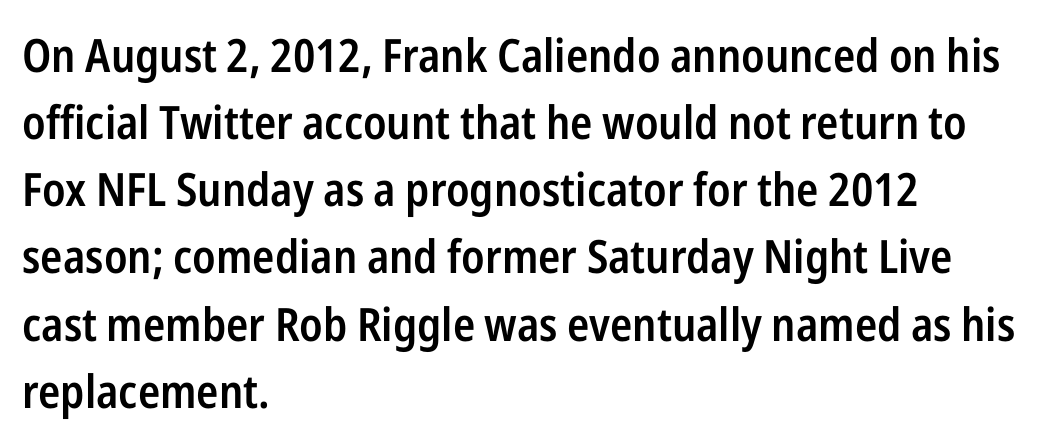
{"serif": "no", "italic": "no", "bold": "semi", "weight": "semibold", "width": "condensed", "stroke_contrast": "low", "x_height": "medium", "monospaced": "no", "underline": "no", "align": "left", "line_spacing": "normal", "line_spacing_ratio": 1.46, "letter_spacing": "normal", "letter_spacing_em": 0.0, "glyph_px": 46}
